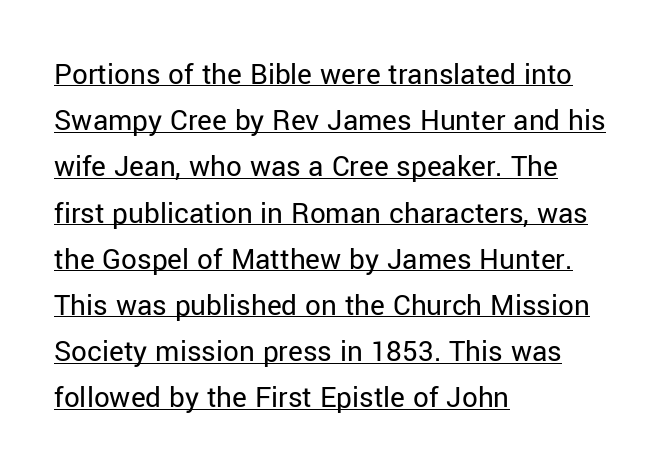
The image shows 31 px regular-weight sans-serif type, upright; set left-aligned, normal line spacing (1.49x), normal letter spacing, underlined; low stroke contrast and a medium x-height.
